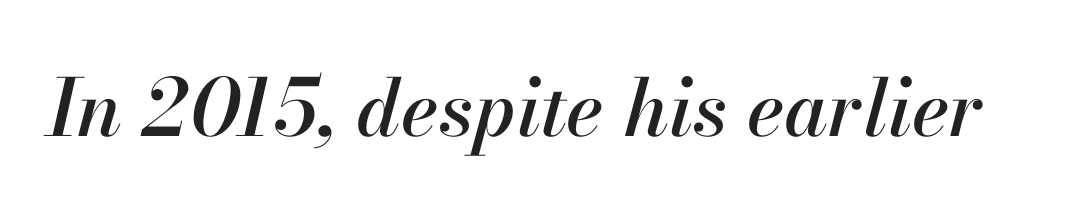
Looks like regular typesetting: each glyph gets only the width it needs. Would a proofreader flag this as italicized? Yes. Inter-character spacing is left at the font's built-in metrics. The words here are not underlined.
